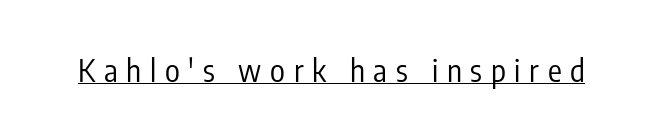
The image shows 31 px regular-weight, condensed sans-serif type, upright; set unusually wide letter spacing (+0.28 em), underlined; low stroke contrast and a medium x-height.
